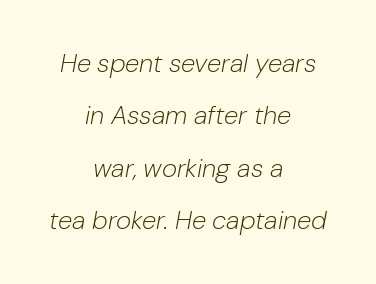
In terms of letterspacing, this is plain default setting. Where is the straight margin? There isn't one; the lines are centered. It's the slanting kind of type. Ink coverage per letter is moderate at most. Beneath every word, the page is bare. Whoever set this chose breathing room over compactness in the vertical rhythm.
